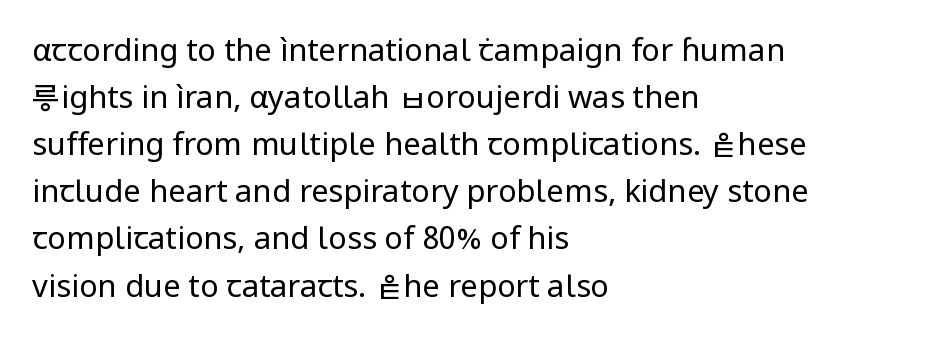
Proportional: the letters do not fall into vertical columns. The space directly below the letters is spotless. Does the type have serifs? No, each stem ends abruptly. The letterforms sit at book weight or below.
